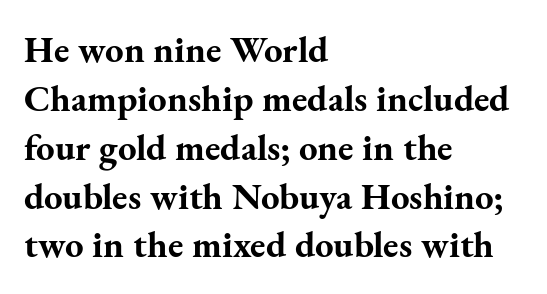
The image shows 37 px bold serif type, upright; set left-aligned, normal line spacing (1.32x), normal letter spacing, not underlined; medium stroke contrast and a small x-height.
